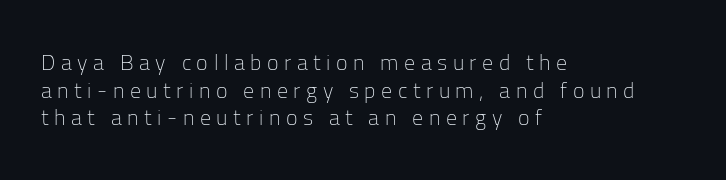
Q: Is the text bold? A: No.
Q: Is the text italic (slanted)? A: No, it is upright.
Q: Is the text underlined? A: No.
Q: How is the paragraph aligned? A: Left-aligned.
Q: Is the spacing between letters normal or unusually wide? A: Unusually wide.
Q: Is the spacing between lines tight, normal or loose? A: Normal.
